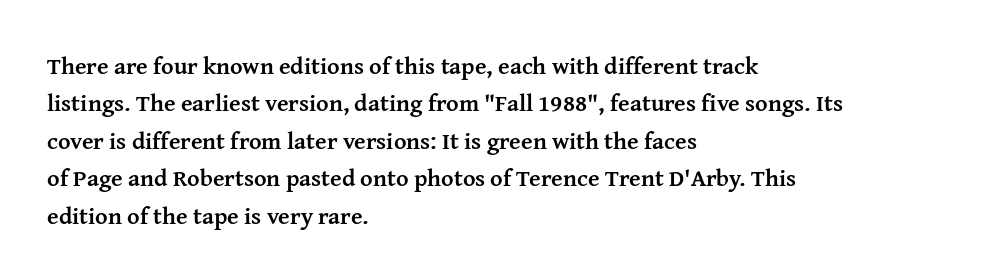
{"italic": "no", "bold": "yes", "underline": "no", "align": "left", "line_spacing": "normal", "line_spacing_ratio": 1.56, "letter_spacing": "normal", "letter_spacing_em": 0.0, "glyph_px": 24}
